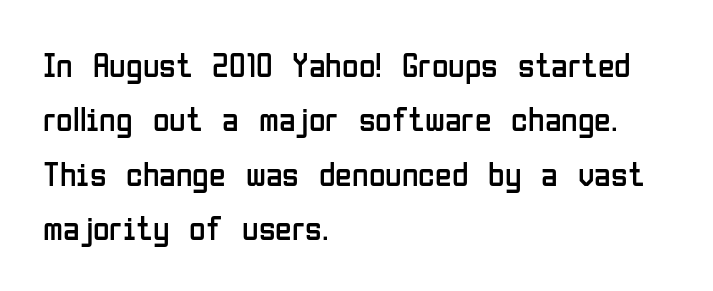
Q: Is the text bold? A: No.
Q: Is the text italic (slanted)? A: No, it is upright.
Q: Is the typeface a serif or a sans-serif typeface? A: Sans-serif.
Q: Is the text underlined? A: No.
Q: How is the paragraph aligned? A: Left-aligned.
Q: Is the spacing between letters normal or unusually wide? A: Normal.
Q: Is the spacing between lines tight, normal or loose? A: Normal.
Q: Width (condensed, normal, or wide)? A: Condensed.
Q: Stroke contrast? A: Low.
Q: x-height? A: Medium.
Q: Monospaced? A: No.
